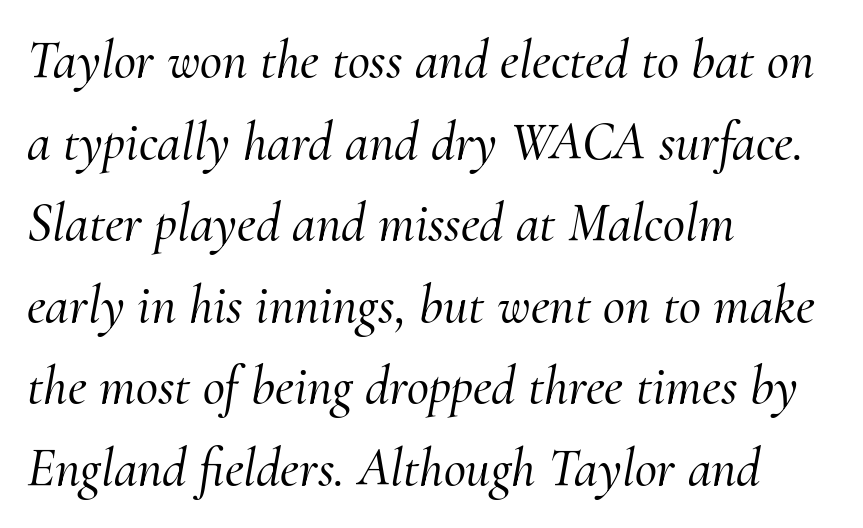
{"serif": "yes", "italic": "yes", "lean": "right", "slant_degrees": 10, "width": "normal", "stroke_contrast": "medium", "x_height": "small", "monospaced": "no", "underline": "no", "align": "left", "line_spacing": "normal", "line_spacing_ratio": 1.51, "letter_spacing": "normal", "letter_spacing_em": 0.0, "glyph_px": 54}
